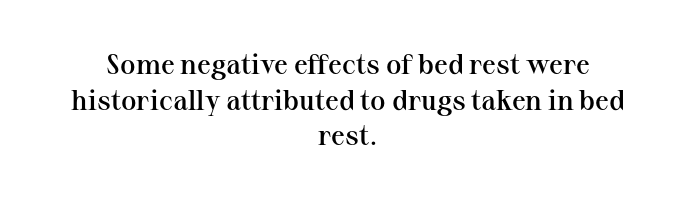
The image shows 28 px semibold serif type, upright; set centered, normal line spacing (1.27x), normal letter spacing, not underlined; medium stroke contrast and a medium x-height.
